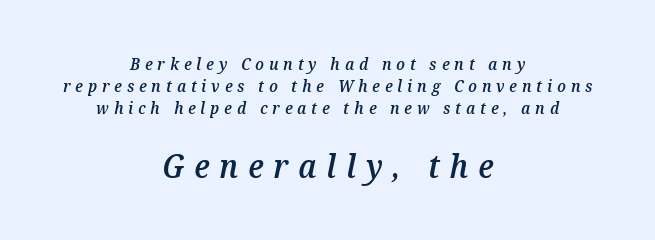
The letters are semibold — heavier than regular but short of a full bold. Casual observation: everything's sitting right in the middle. Here the designer chose a conventional face with non-uniform glyph widths. How are the letters spaced? Widely, with obvious added tracking. The gap between lines stays unmarked. In terms of posture, this sample is oblique.
